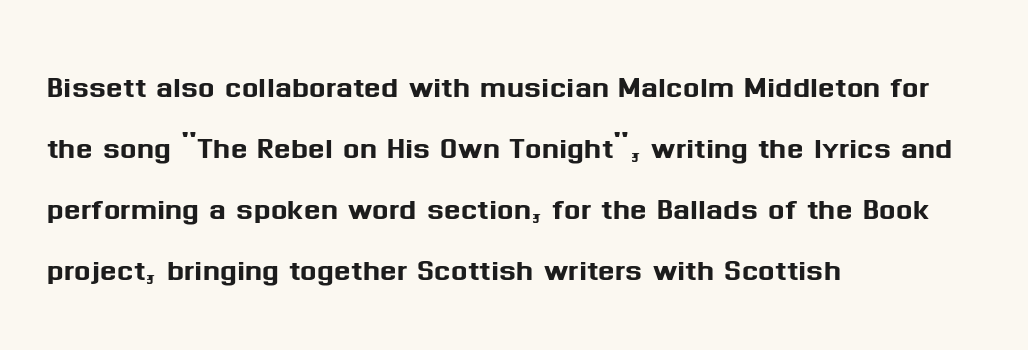
Q: Is the text italic (slanted)? A: No, it is upright.
Q: Is the typeface a serif or a sans-serif typeface? A: Sans-serif.
Q: Is the text underlined? A: No.
Q: How is the paragraph aligned? A: Left-aligned.
Q: Is the spacing between letters normal or unusually wide? A: Normal.
Q: Is the spacing between lines tight, normal or loose? A: Normal.
Q: Width (condensed, normal, or wide)? A: Normal.
Q: Stroke contrast? A: Medium.
Q: x-height? A: Medium.
Q: Monospaced? A: No.
